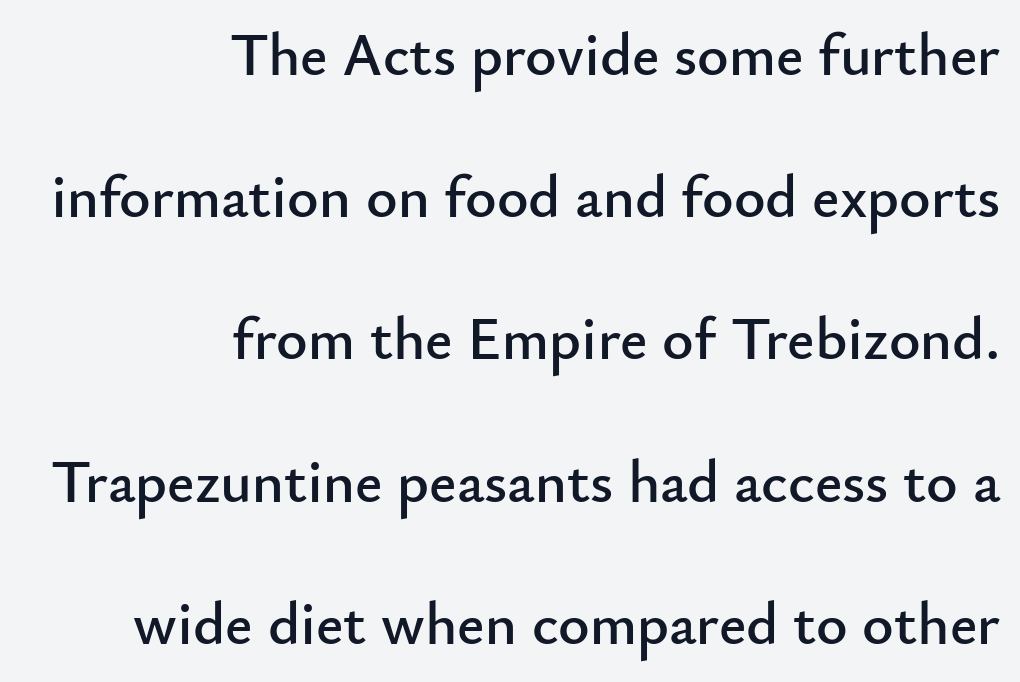
The image shows 60 px sans-serif type, upright; set right-aligned, loose line spacing (2.37x), normal letter spacing, not underlined; low stroke contrast and a small x-height.
